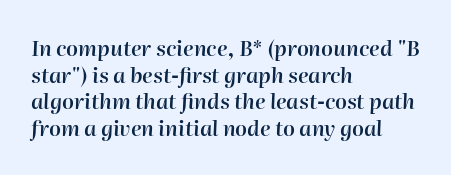
The image shows 21 px text type, italic (leaning right); set left-aligned, normal line spacing (1.27x), normal letter spacing, not underlined.
